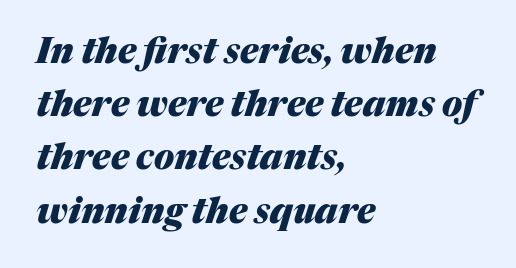
{"italic": "yes", "lean": "right", "slant_degrees": 17, "bold": "yes", "weight": "heavy", "width": "normal", "stroke_contrast": "medium", "x_height": "medium", "monospaced": "no", "underline": "no", "align": "left", "line_spacing": "normal", "line_spacing_ratio": 1.52, "letter_spacing": "normal", "letter_spacing_em": 0.0, "glyph_px": 35}
